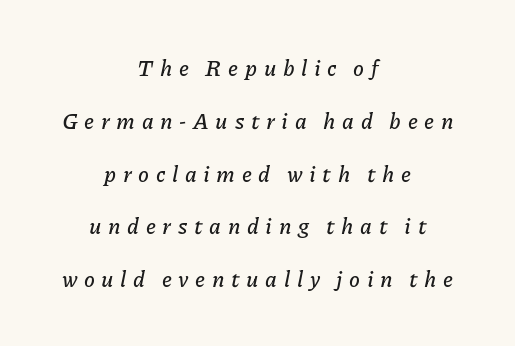
Emphasis-style slanted type is in use. Line spacing here is loose. Neither beginnings nor endings align; midpoints do. The letters are spread apart with noticeably loose tracking. Check the space under the baseline: it is left empty.
